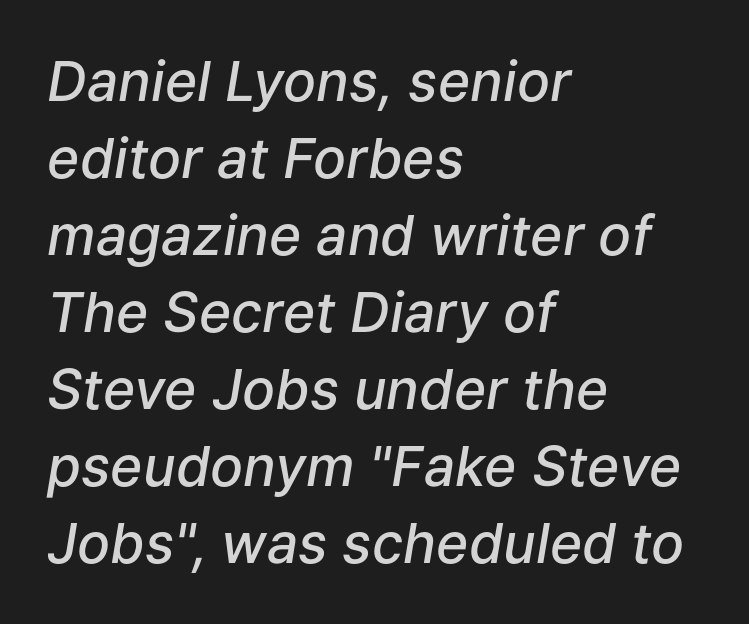
The image shows 55 px semibold type, italic (leaning right); set left-aligned, normal line spacing (1.4x), normal letter spacing, not underlined; low stroke contrast and a medium x-height.
